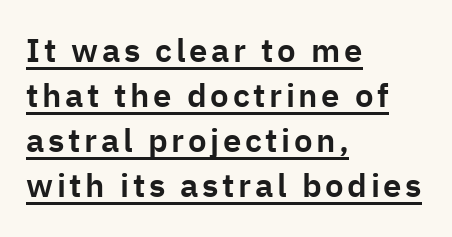
The image shows 33 px sans-serif type, upright; set left-aligned, normal line spacing (1.36x), underlined; low stroke contrast and a medium x-height.
